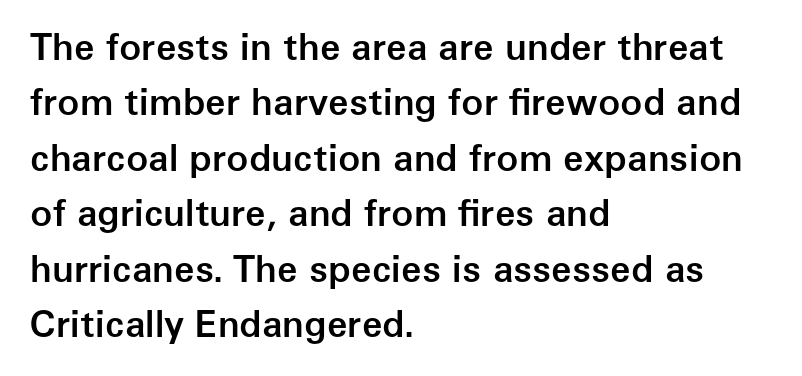
{"serif": "no", "italic": "no", "bold": "semi", "weight": "semibold", "width": "normal", "stroke_contrast": "low", "x_height": "medium", "monospaced": "no", "underline": "no", "align": "left", "line_spacing": "normal", "line_spacing_ratio": 1.5, "letter_spacing": "normal", "letter_spacing_em": 0.0, "glyph_px": 37}
